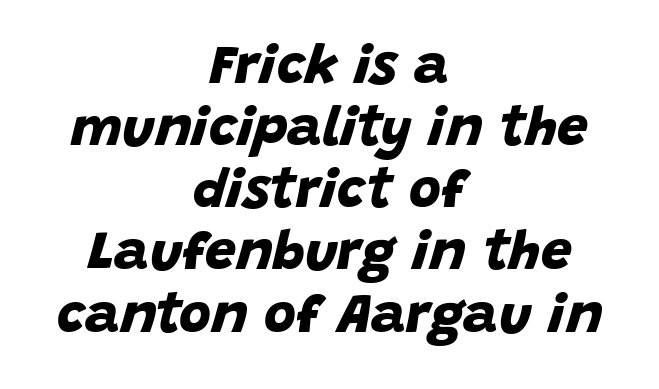
There is no visible air inserted between adjacent glyphs. Looks like regular typesetting: each glyph gets only the width it needs. Any mark beneath the type? The region is blank. The text block is weighted toward neither margin, spreading evenly from the middle.
